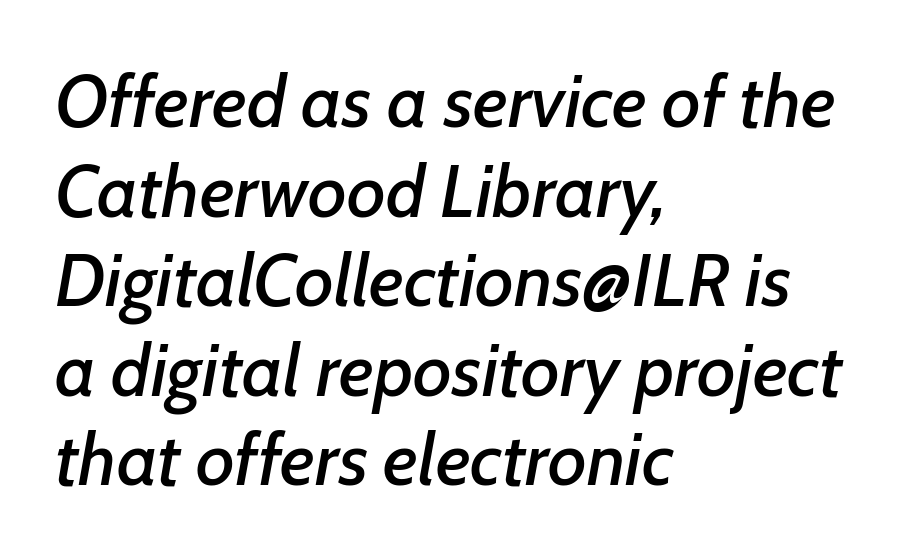
Q: Is the text italic (slanted)? A: Yes, it leans right by about 7 degrees.
Q: Is the text underlined? A: No.
Q: How is the paragraph aligned? A: Left-aligned.
Q: Is the spacing between letters normal or unusually wide? A: Normal.
Q: Width (condensed, normal, or wide)? A: Normal.
Q: Stroke contrast? A: Low.
Q: x-height? A: Medium.
Q: Monospaced? A: No.
